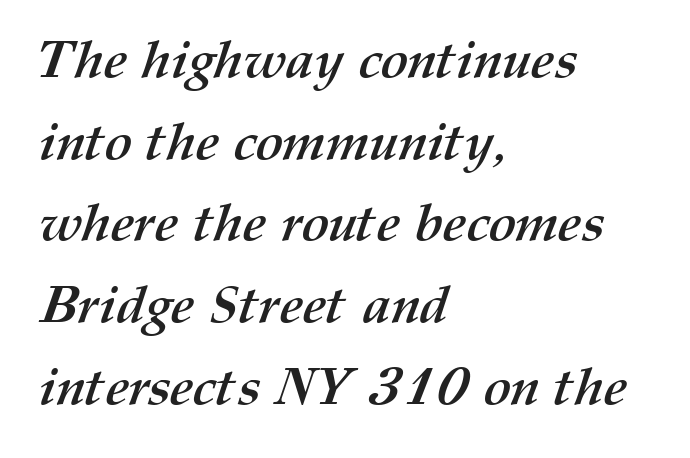
Q: Is the text bold? A: Yes.
Q: Is the text underlined? A: No.
Q: How is the paragraph aligned? A: Left-aligned.
Q: Is the spacing between letters normal or unusually wide? A: Normal.
Q: Is the spacing between lines tight, normal or loose? A: Normal.
Q: Width (condensed, normal, or wide)? A: Normal.
Q: Stroke contrast? A: Medium.
Q: x-height? A: Medium.
Q: Monospaced? A: No.
